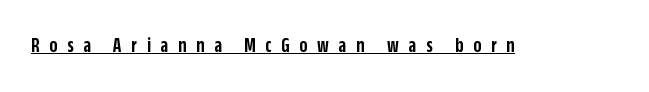
The image shows 21 px text type, upright; set unusually wide letter spacing (+0.46 em), underlined.
